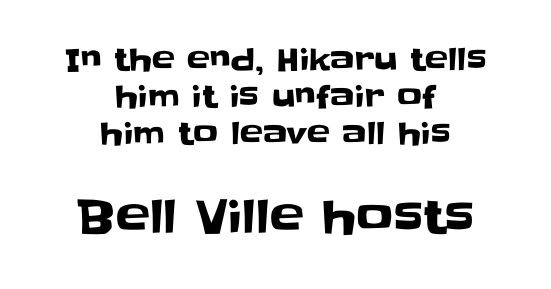
Every stem runs plumb, perpendicular to the baseline. Just letters on the line, the space beneath them empty. The passage shown is typed in a proportional face where columns would drift. Look at the tracking — it's just the regular setting, nothing added. Look at the bottom of the vertical strokes: they stop flat, with no serifs. One-word summary of the alignment: center.
